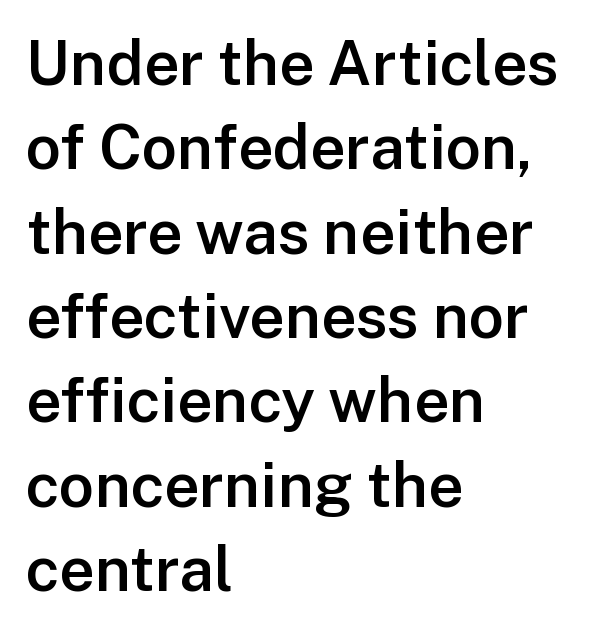
The image shows 62 px semibold sans-serif type, upright; set left-aligned, normal line spacing (1.36x), normal letter spacing, not underlined; low stroke contrast and a medium x-height.
